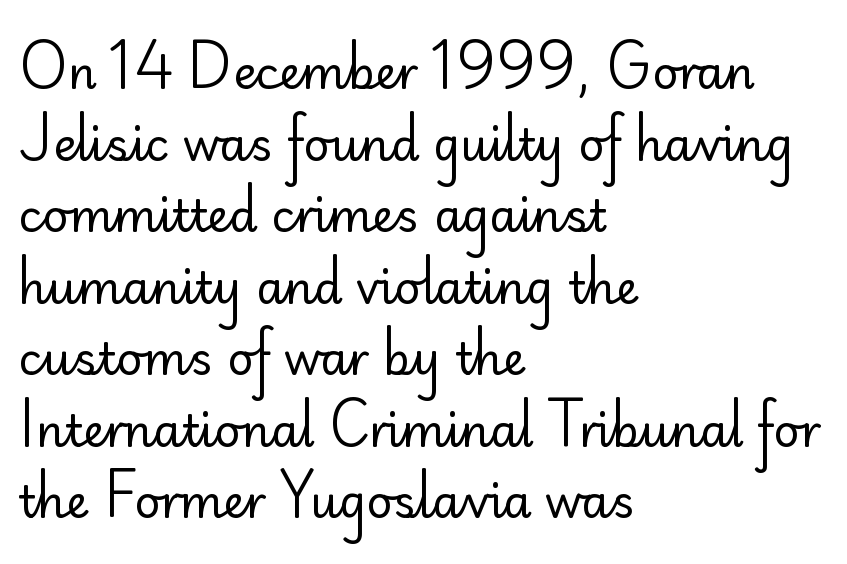
The letters sit at their default tracking, neither squeezed nor spread. The designer went with a sans here, leaving each stem footless. The passage shown is typed in a proportional face where columns would drift. Honestly, the row spacing looks completely unremarkable. Line starts are locked; line ends wander. If you drew a line through each stem, it would be perfectly vertical.
